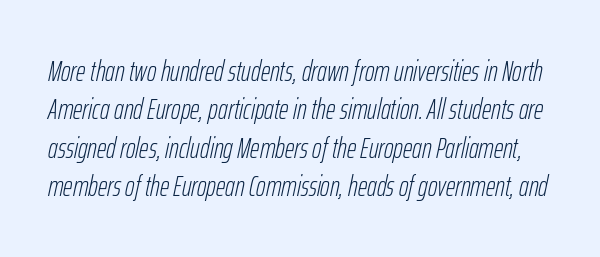
The image shows 29 px light, condensed type, italic (leaning right); set normal line spacing (1.32x), normal letter spacing, not underlined; low stroke contrast and a medium x-height.
